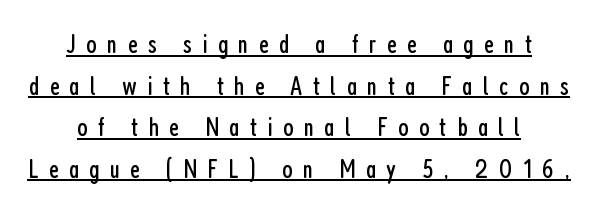
Q: Is the text bold? A: No.
Q: Is the text italic (slanted)? A: No, it is upright.
Q: Is the text underlined? A: Yes.
Q: How is the paragraph aligned? A: Centered.
Q: Is the spacing between letters normal or unusually wide? A: Unusually wide.
Q: Is the spacing between lines tight, normal or loose? A: Normal.
